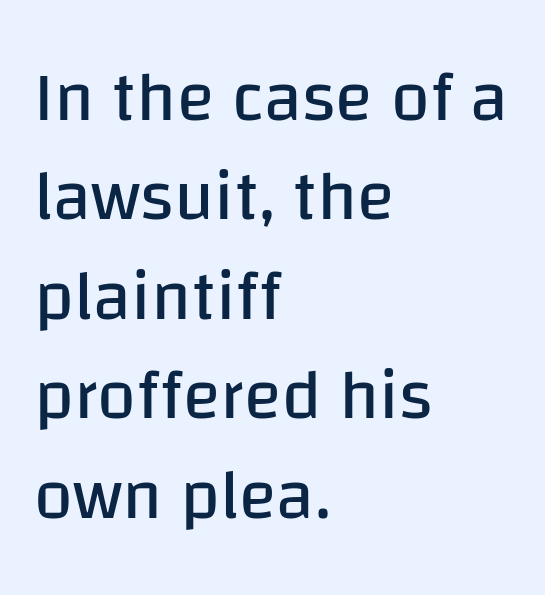
Stems and bowls with no extra thickness — not bold. Line starts are locked; line ends wander. The typography opts for an upright posture over an oblique one. Notice how descenders clear the ascenders below comfortably — that's standard leading. The space beneath each line is pristine and unruled. Inter-character spacing is left at the font's built-in metrics.
